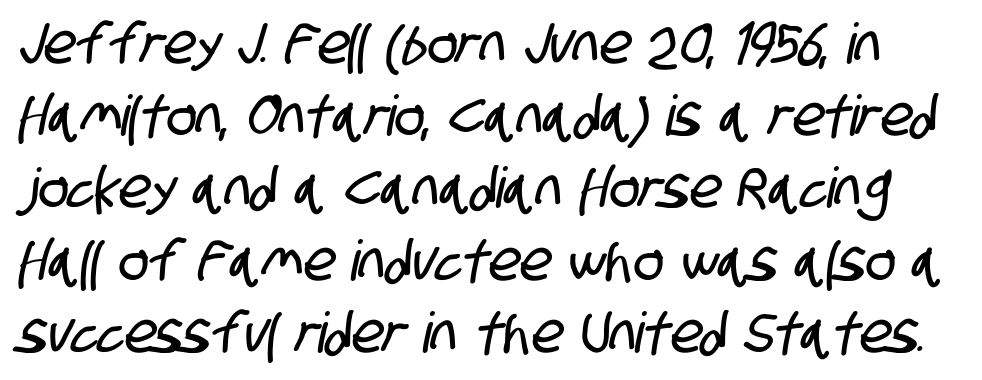
Q: Is the typeface a serif or a sans-serif typeface? A: Sans-serif.
Q: Is the text underlined? A: No.
Q: Is the spacing between letters normal or unusually wide? A: Normal.
Q: Is the spacing between lines tight, normal or loose? A: Normal.
Q: Width (condensed, normal, or wide)? A: Condensed.
Q: Stroke contrast? A: Low.
Q: x-height? A: Large.
Q: Monospaced? A: No.
